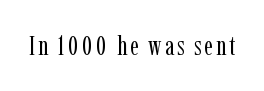
{"italic": "no", "bold": "no", "underline": "no", "glyph_px": 27}
